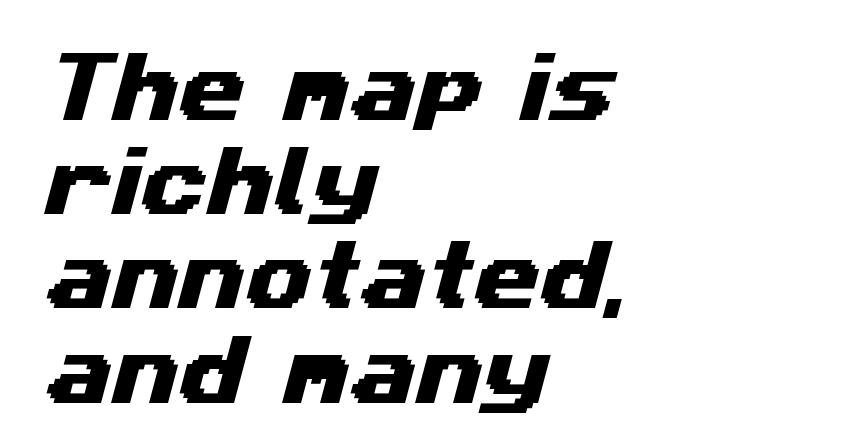
Q: Is the typeface a serif or a sans-serif typeface? A: Sans-serif.
Q: Is the text underlined? A: No.
Q: How is the paragraph aligned? A: Left-aligned.
Q: Is the spacing between letters normal or unusually wide? A: Normal.
Q: Width (condensed, normal, or wide)? A: Wide.
Q: Stroke contrast? A: Medium.
Q: x-height? A: Medium.
Q: Monospaced? A: No.
